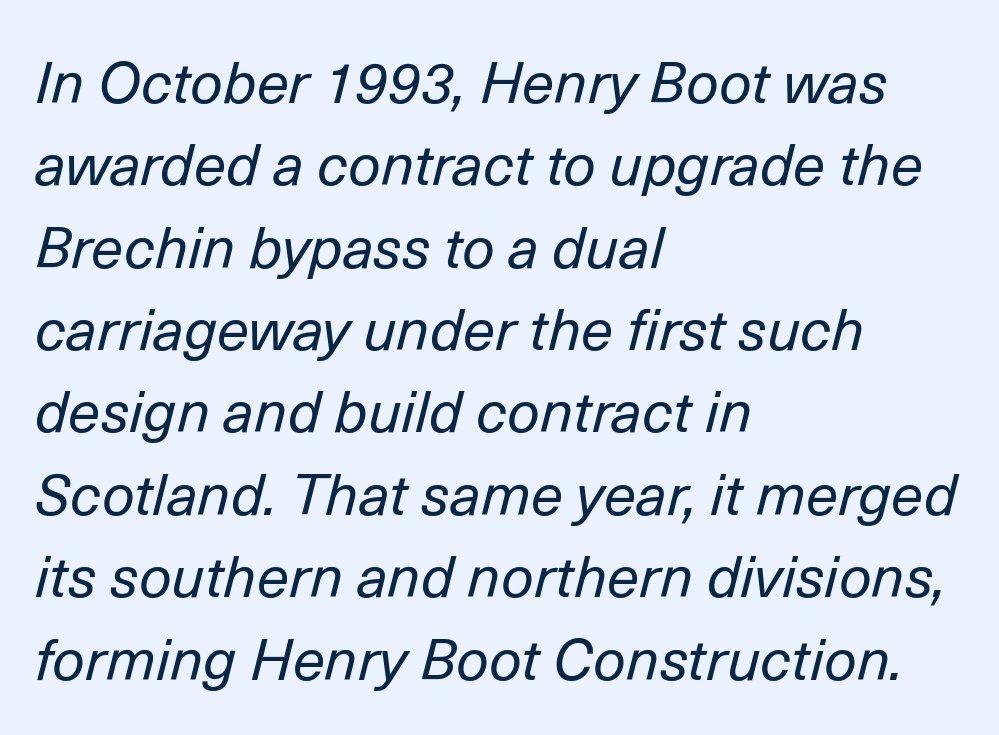
A typesetter would call this proportional, since set widths differ per character. Vertically, the passage feels balanced, rows spaced as you'd expect. Quick note: underline off. Nothing unusual about the tracking: characters are spaced as the font intends. The weight tops out at a normal text grade.
